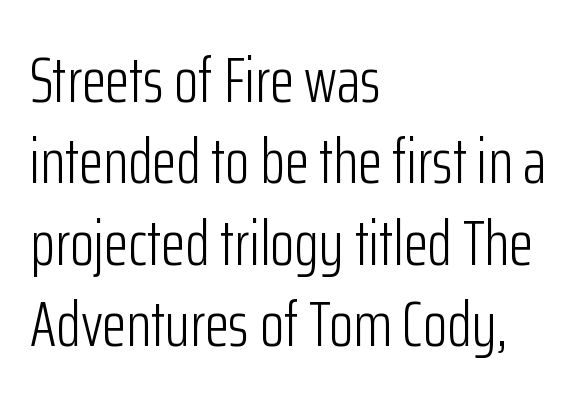
{"serif": "no", "italic": "no", "bold": "no", "weight": "light", "width": "condensed", "stroke_contrast": "low", "x_height": "medium", "monospaced": "no", "underline": "no", "align": "left", "line_spacing": "normal", "line_spacing_ratio": 1.29, "letter_spacing": "normal", "letter_spacing_em": 0.0, "glyph_px": 63}
